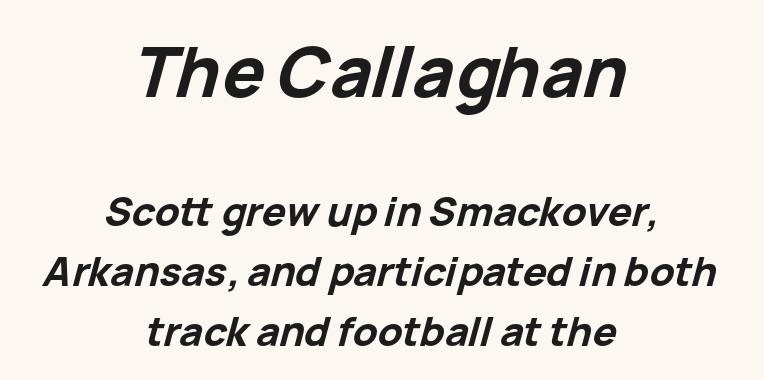
Of the two passages, the one on top uses the larger point size. Has an underline been added? It has not. Notice how the passage keeps no hard edge, just a central spine. This sample has the flowing, uneven cadence of proportional lettering.
